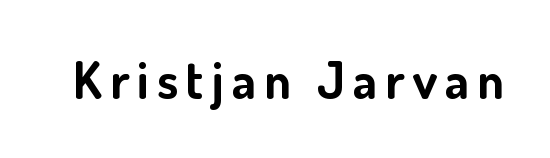
{"serif": "no", "italic": "no", "bold": "yes", "weight": "bold", "width": "normal", "stroke_contrast": "low", "x_height": "small", "monospaced": "no", "underline": "no", "glyph_px": 51}
